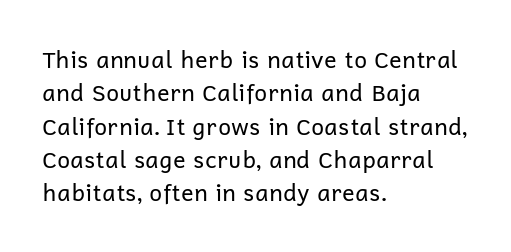
{"italic": "no", "bold": "no", "underline": "no", "align": "left", "line_spacing": "normal", "line_spacing_ratio": 1.45, "letter_spacing": "normal", "letter_spacing_em": 0.0, "glyph_px": 23}
